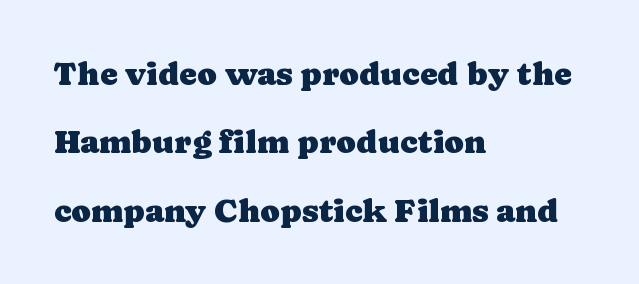
Q: Is the text italic (slanted)? A: No, it is upright.
Q: Is the typeface a serif or a sans-serif typeface? A: Serif.
Q: Is the text underlined? A: No.
Q: How is the paragraph aligned? A: Left-aligned.
Q: Is the spacing between letters normal or unusually wide? A: Normal.
Q: Is the spacing between lines tight, normal or loose? A: Loose.
Q: Width (condensed, normal, or wide)? A: Normal.
Q: Stroke contrast? A: Low.
Q: x-height? A: Medium.
Q: Monospaced? A: No.
